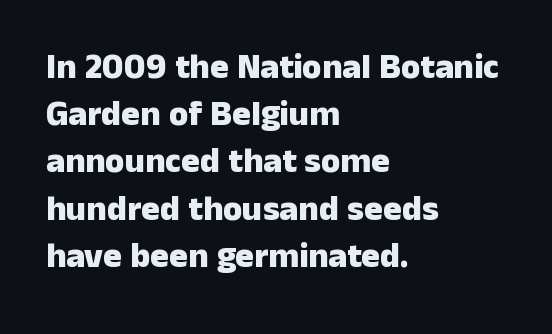
Lines of text with bare space underneath. Looks like regular typesetting: each glyph gets only the width it needs. If you drew a ruler down the left edge, every line would touch it. The line-height multiplier appears to be the usual default. I'd describe the lettering as bold — thick and assertive.
